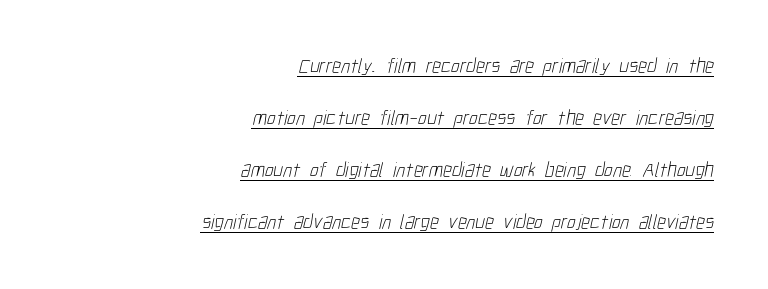
Q: Is the text bold? A: No.
Q: Is the text underlined? A: Yes.
Q: How is the paragraph aligned? A: Right-aligned.
Q: Is the spacing between letters normal or unusually wide? A: Normal.
Q: Is the spacing between lines tight, normal or loose? A: Loose.
